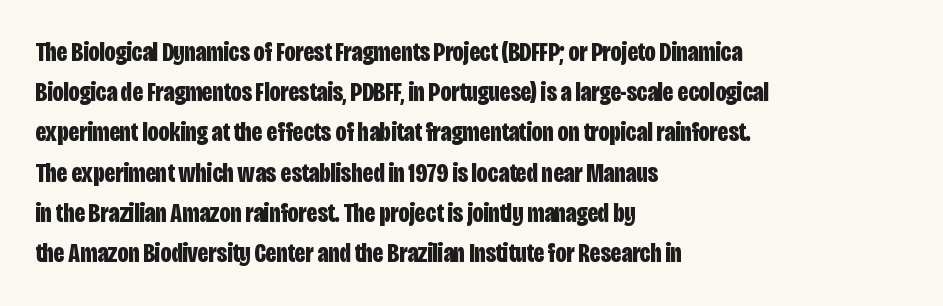
The image shows 27 px bold type, upright; set left-aligned, normal line spacing (1.49x), normal letter spacing, not underlined.
